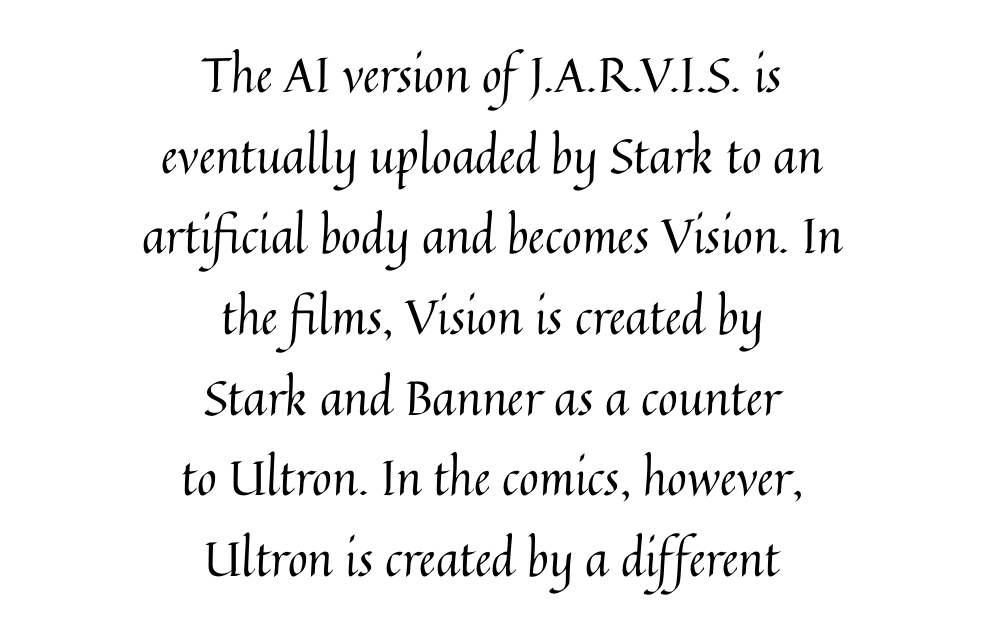
The image shows 48 px regular-weight type; set centered, normal line spacing (1.68x), normal letter spacing, not underlined; medium stroke contrast and a medium x-height.
